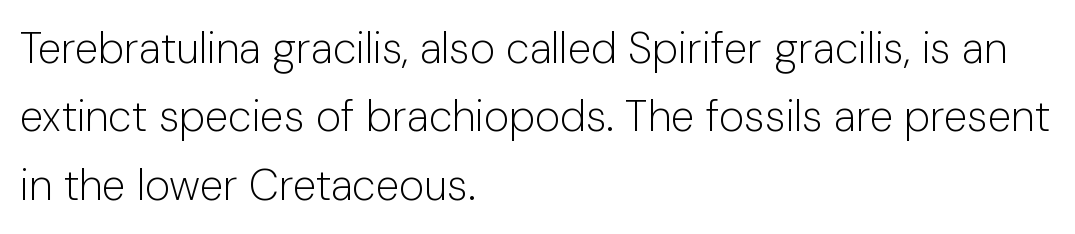
{"serif": "no", "italic": "no", "bold": "no", "weight": "light", "width": "normal", "stroke_contrast": "low", "x_height": "medium", "monospaced": "no", "underline": "no", "align": "left", "line_spacing": "normal", "line_spacing_ratio": 1.59, "letter_spacing": "normal", "letter_spacing_em": 0.0, "glyph_px": 43}
